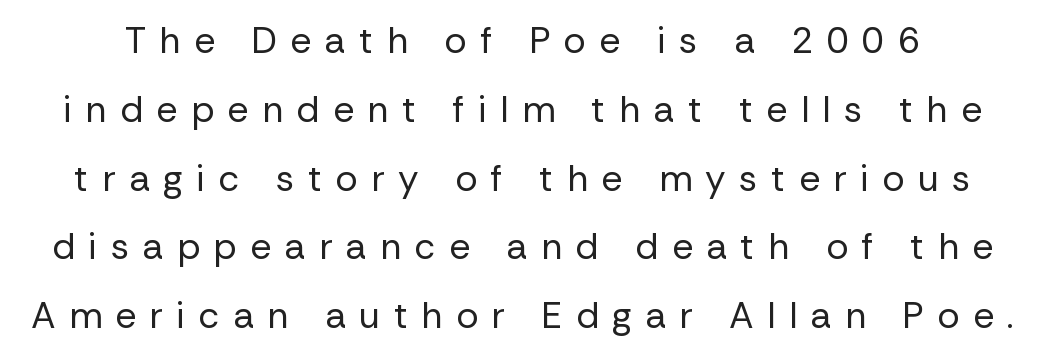
Descender tails drop into unmarked territory. Ink coverage per letter is moderate at most. Someone cranked the tracking dial way up on this one. Serifs: no, the terminals of the letterforms are clean. Character widths vary here, with narrow letters taking less room than wide ones.
